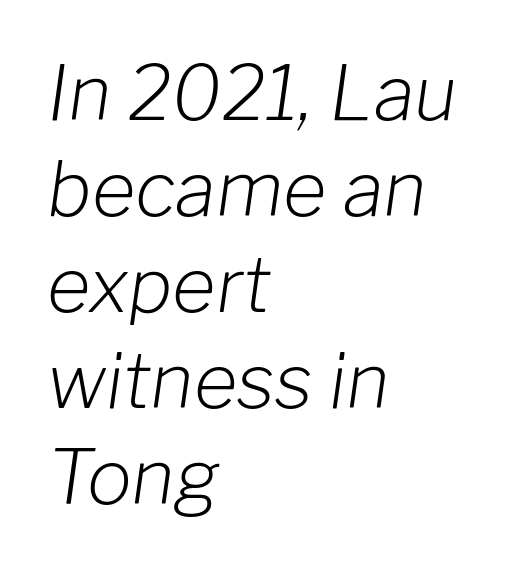
The image shows 75 px light type, italic (leaning right); set left-aligned, normal line spacing (1.28x), normal letter spacing, not underlined; low stroke contrast and a medium x-height.
